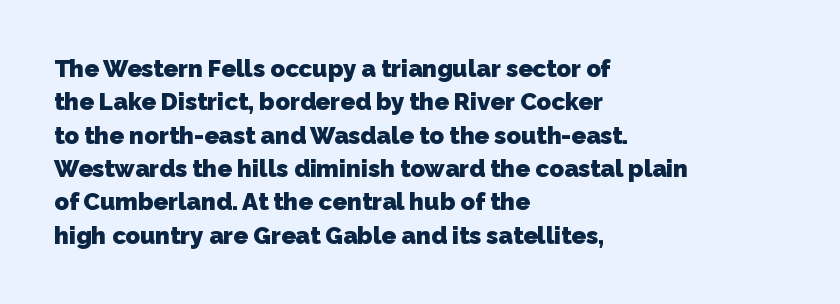
The ragged edge is on the right, which tells us the setting is flush left. Words appear dense and cohesive because spacing is normal. Honestly, there is no underline to notice here at all. Honestly, the row spacing looks completely unremarkable. These words are printed bold, with thick strokes throughout.
